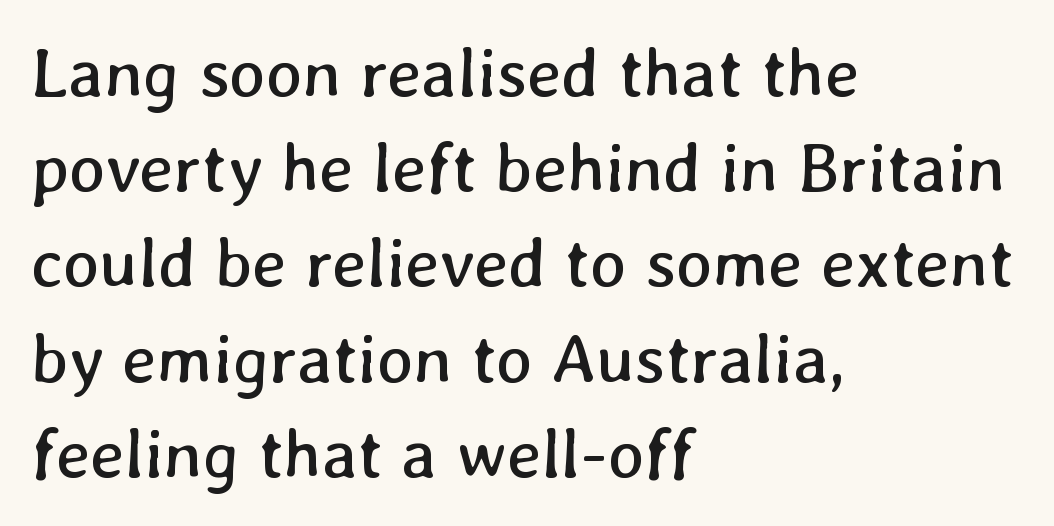
The image shows 69 px regular-weight type; set left-aligned, normal line spacing (1.38x), normal letter spacing, not underlined; low stroke contrast and a medium x-height.
